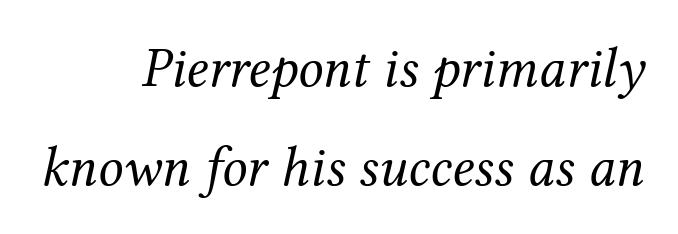
Italic? Definitely — the glyphs are oblique. Alignment: flush right. Letter spacing: default. Letters rest on an invisible, unmarked baseline. Weight: regular or lighter.
